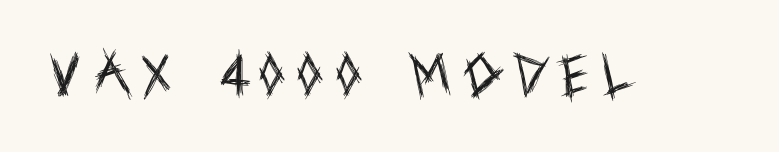
The letterforms stand isolated, each surrounded by extra space. Honestly, there is no underline to notice here at all. No chunkiness to these letters — they're not bold. These lines are rendered in a variable-pitch font. Type style note: lacks serifs. The axis of the letterforms is exactly vertical.
